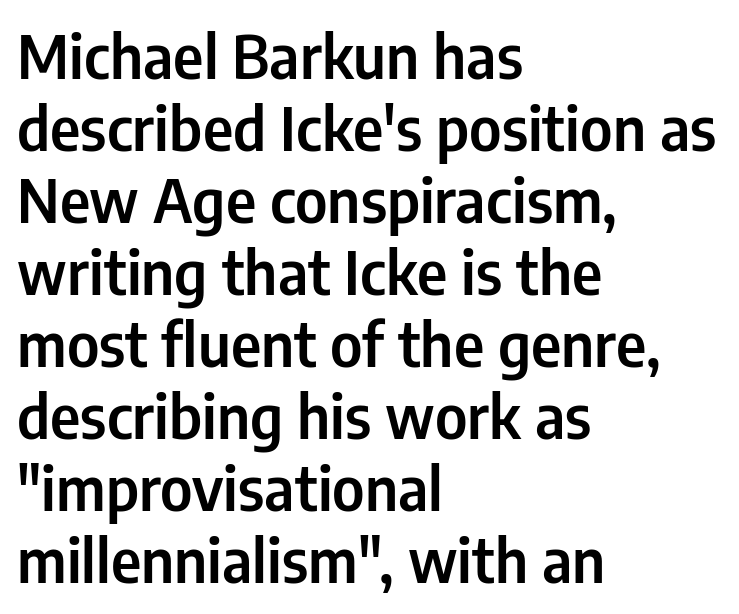
Q: Is the text italic (slanted)? A: No, it is upright.
Q: Is the typeface a serif or a sans-serif typeface? A: Sans-serif.
Q: Is the text underlined? A: No.
Q: How is the paragraph aligned? A: Left-aligned.
Q: Is the spacing between letters normal or unusually wide? A: Normal.
Q: Width (condensed, normal, or wide)? A: Condensed.
Q: Stroke contrast? A: Low.
Q: x-height? A: Medium.
Q: Monospaced? A: No.
